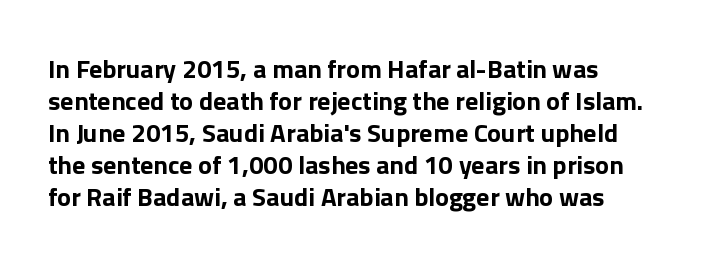
Q: Is the text bold? A: Yes.
Q: Is the text italic (slanted)? A: No, it is upright.
Q: Is the text underlined? A: No.
Q: Is the spacing between letters normal or unusually wide? A: Normal.
